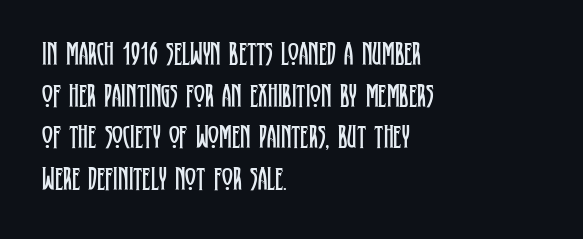
{"serif": "yes", "italic": "no", "bold": "no", "weight": "regular", "width": "condensed", "stroke_contrast": "low", "x_height": "large", "monospaced": "no", "underline": "no", "align": "left", "line_spacing": "normal", "line_spacing_ratio": 1.26, "letter_spacing": "normal", "letter_spacing_em": 0.0, "glyph_px": 33}
